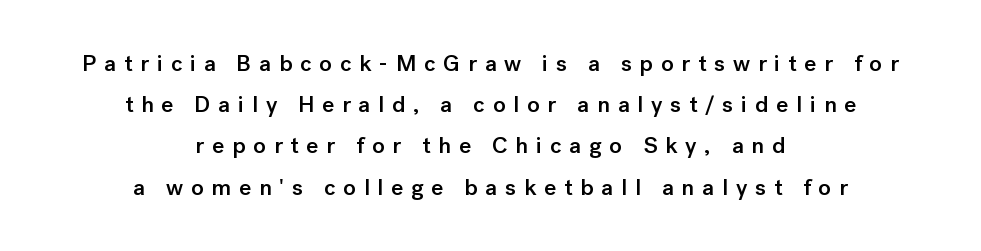
When letters stand straight like this, we call the style roman or upright. What weight is shown? A semibold, between regular and bold. Does the copy run flush right? No — it is centered line by line. Letter spacing: wide.
